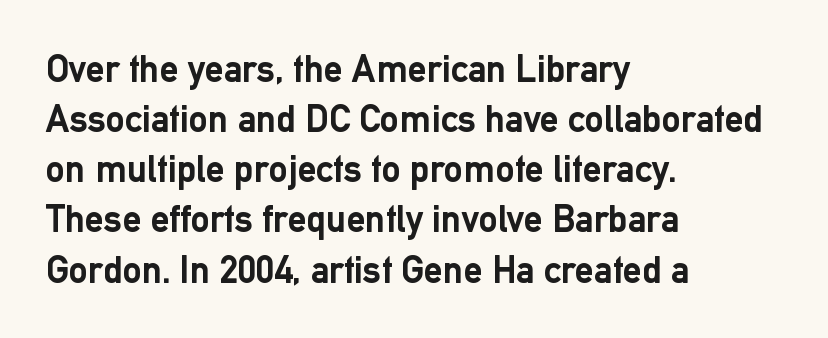
The image shows 38 px semibold sans-serif type, upright; set left-aligned, normal line spacing (1.32x), normal letter spacing, not underlined; low stroke contrast and a medium x-height.
